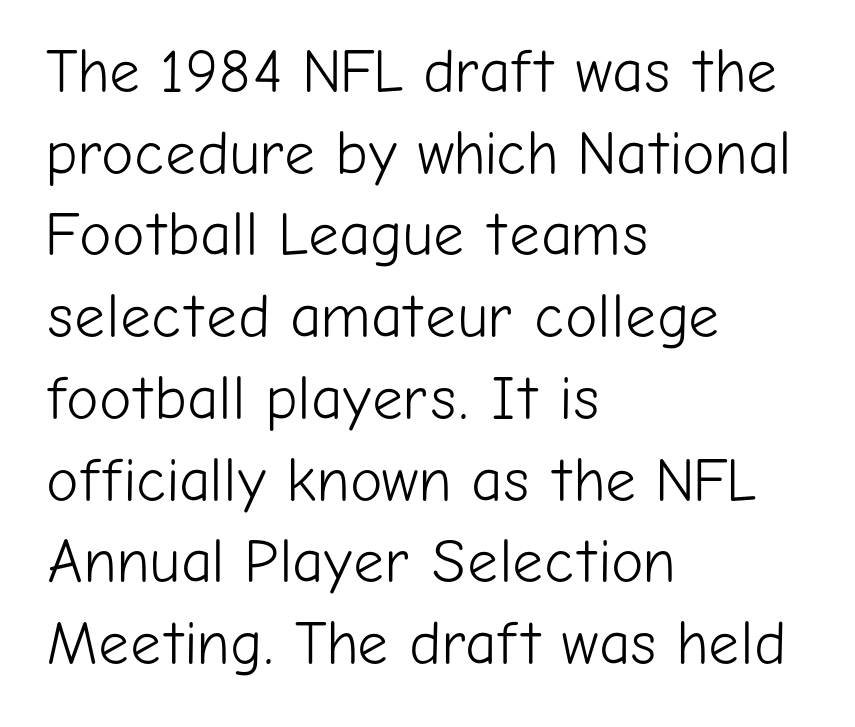
The image shows 61 px light sans-serif type, upright; set left-aligned, normal line spacing (1.34x), normal letter spacing, not underlined; low stroke contrast and a medium x-height.
